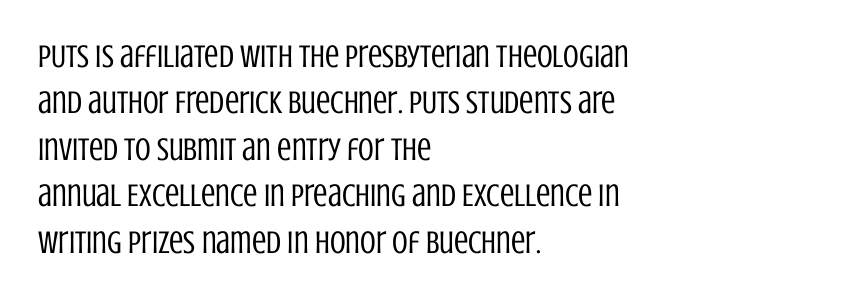
Q: Is the text bold? A: No.
Q: Is the text italic (slanted)? A: No, it is upright.
Q: Is the typeface a serif or a sans-serif typeface? A: Sans-serif.
Q: Is the text underlined? A: No.
Q: How is the paragraph aligned? A: Left-aligned.
Q: Is the spacing between letters normal or unusually wide? A: Normal.
Q: Is the spacing between lines tight, normal or loose? A: Normal.
Q: Width (condensed, normal, or wide)? A: Condensed.
Q: Stroke contrast? A: Low.
Q: x-height? A: Large.
Q: Monospaced? A: No.
